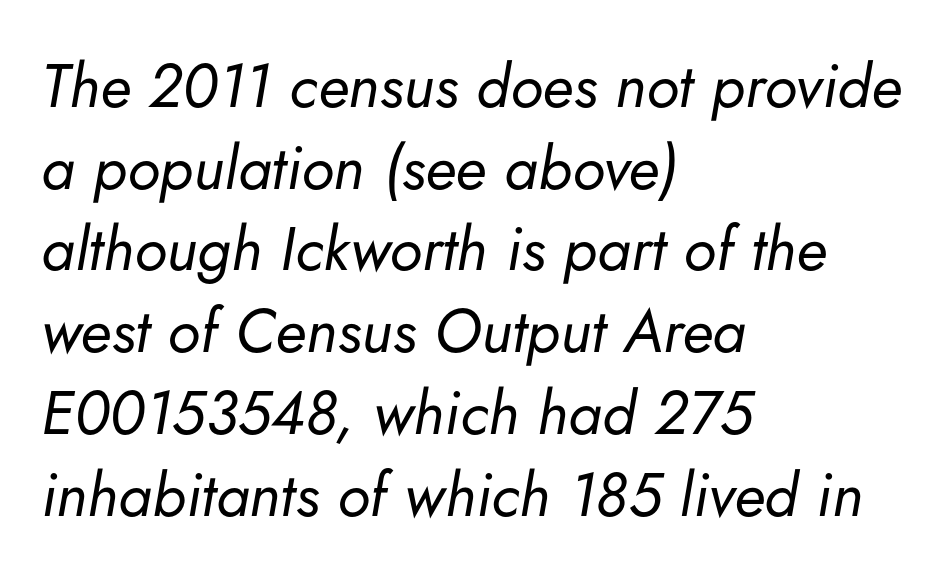
The image shows 61 px regular-weight type, italic (leaning right); set left-aligned, normal line spacing (1.34x), normal letter spacing, not underlined; low stroke contrast and a small x-height.
